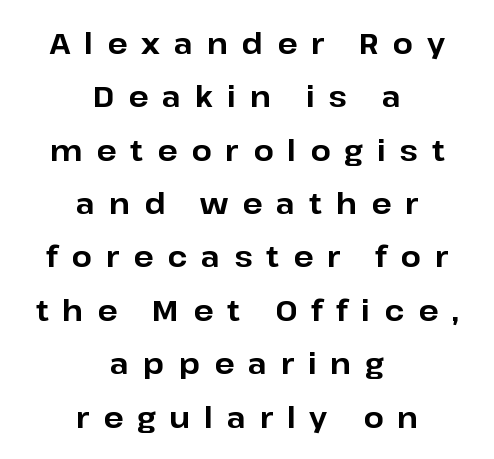
Q: Is the text bold? A: Yes.
Q: Is the text italic (slanted)? A: No, it is upright.
Q: Is the typeface a serif or a sans-serif typeface? A: Sans-serif.
Q: Is the text underlined? A: No.
Q: How is the paragraph aligned? A: Centered.
Q: Is the spacing between letters normal or unusually wide? A: Unusually wide.
Q: Width (condensed, normal, or wide)? A: Normal.
Q: Stroke contrast? A: Low.
Q: x-height? A: Medium.
Q: Monospaced? A: No.
